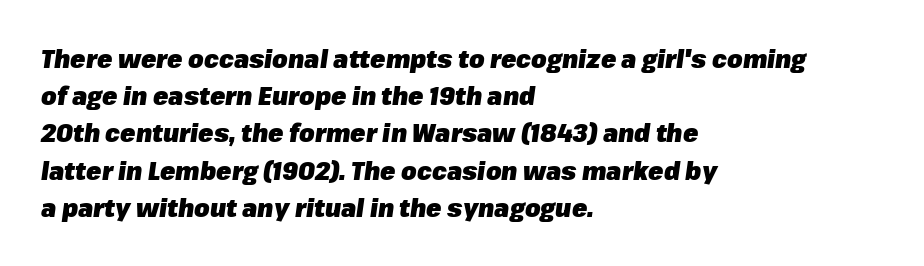
Q: Is the text bold? A: Yes.
Q: Is the text italic (slanted)? A: Yes, it leans right by about 8 degrees.
Q: Is the text underlined? A: No.
Q: How is the paragraph aligned? A: Left-aligned.
Q: Is the spacing between letters normal or unusually wide? A: Normal.
Q: Is the spacing between lines tight, normal or loose? A: Normal.
